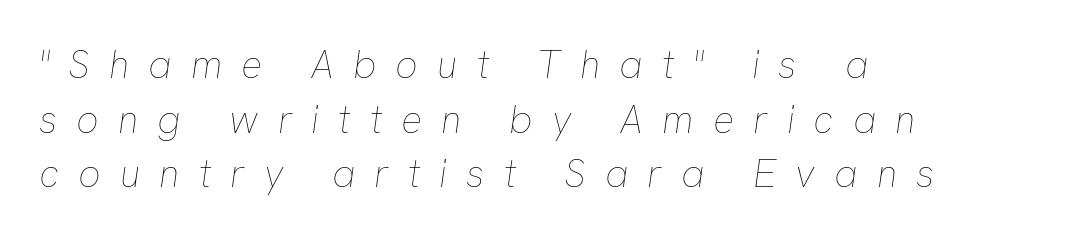
{"italic": "yes", "lean": "right", "slant_degrees": 8, "bold": "no", "weight": "thin", "width": "normal", "stroke_contrast": "low", "x_height": "medium", "monospaced": "no", "underline": "no", "align": "left", "line_spacing": "normal", "line_spacing_ratio": 1.4, "letter_spacing": "wide", "letter_spacing_em": 0.49, "glyph_px": 39}
